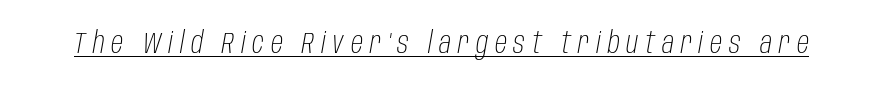
The image shows 30 px light, condensed type, italic (leaning right); set unusually wide letter spacing (+0.23 em), underlined; low stroke contrast and a large x-height.
